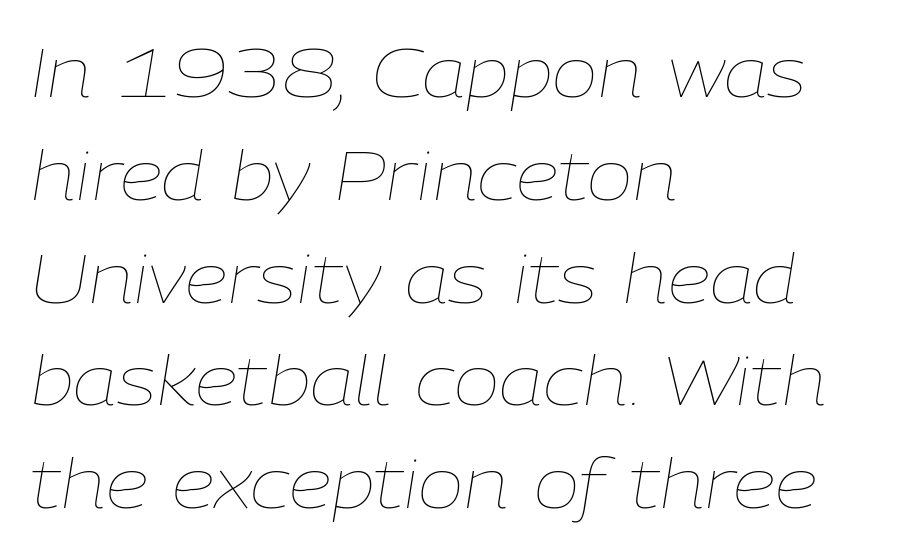
The lines are quadded left. A normal amount of white space separates one row of letters from the next. The strip under each line holds only bare page. This rendering leaves character spacing at its baseline value. The font's italic variant was chosen for this text.
